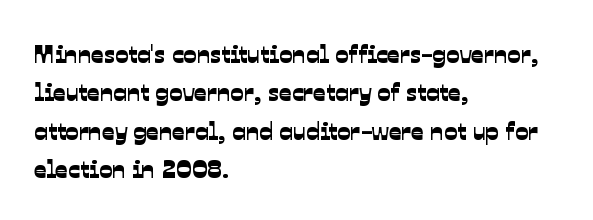
A student would call this left alignment; a typographer would say flush left, rag right. The space beneath each line is pristine and unruled. The gaps between neighbouring characters are ordinary and unremarkable. The designer left line spacing at the default.
